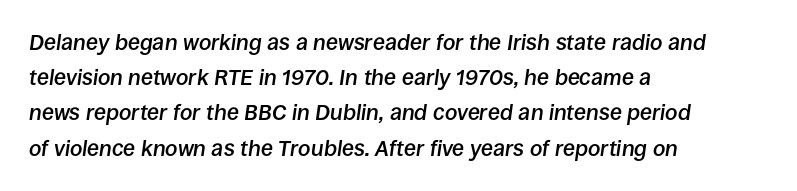
Set as a demibold, roughly 600 on the weight scale. The letters sit at their default tracking, neither squeezed nor spread. The letters are slanted; this is an italic face. Only glyphs here, with clear space below each row.
